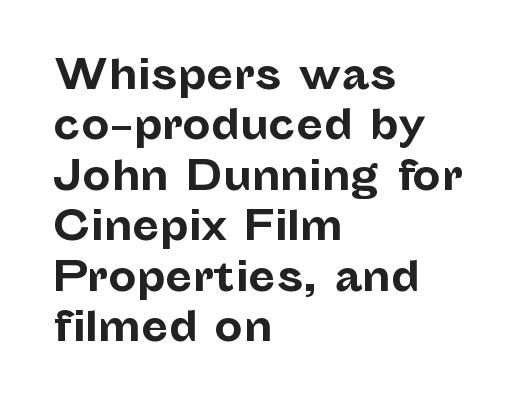
Q: Is the text bold? A: Yes.
Q: Is the text italic (slanted)? A: No, it is upright.
Q: Is the typeface a serif or a sans-serif typeface? A: Sans-serif.
Q: Is the text underlined? A: No.
Q: How is the paragraph aligned? A: Left-aligned.
Q: Is the spacing between letters normal or unusually wide? A: Normal.
Q: Is the spacing between lines tight, normal or loose? A: Normal.
Q: Width (condensed, normal, or wide)? A: Normal.
Q: Stroke contrast? A: Low.
Q: x-height? A: Medium.
Q: Monospaced? A: No.
